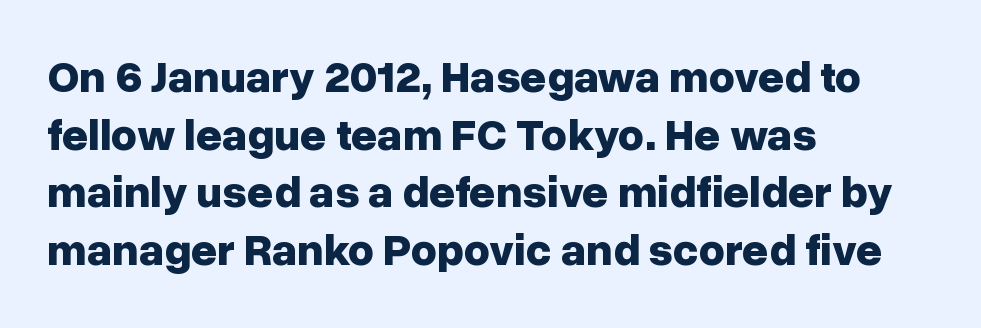
The image shows 45 px bold sans-serif type, upright; set left-aligned, normal line spacing (1.28x), normal letter spacing, not underlined; low stroke contrast and a medium x-height.
